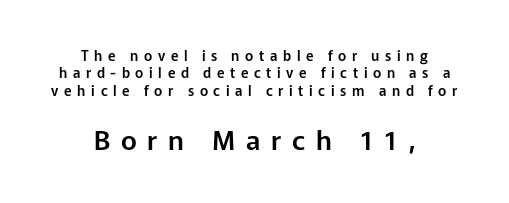
Q: Is the text italic (slanted)? A: No, it is upright.
Q: Is the text underlined? A: No.
Q: How is the paragraph aligned? A: Centered.
Q: Is the spacing between letters normal or unusually wide? A: Unusually wide.
Q: Is the spacing between lines tight, normal or loose? A: Normal.
Q: Which block of text is set in a larger size, the first (top) or the second (bottom)? A: The second (bottom) one.
